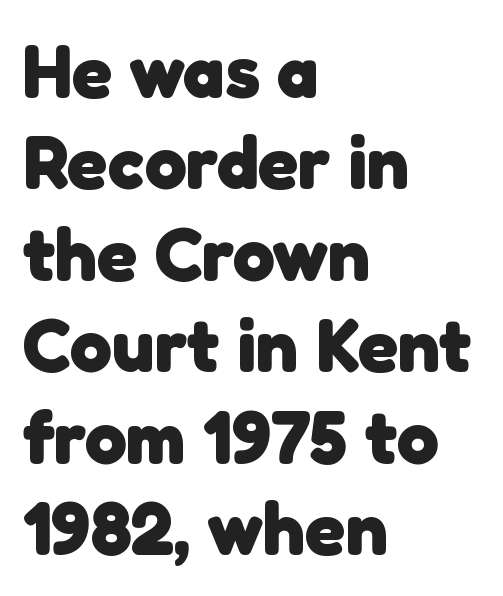
You could call the tracking neutral — neither tight nor loose. This rendering features lettering with no underline. Note the varied advance widths — an 'i' is clearly narrower than an 'm'. No feet cap the strokes, marking this as sans-serif type.
